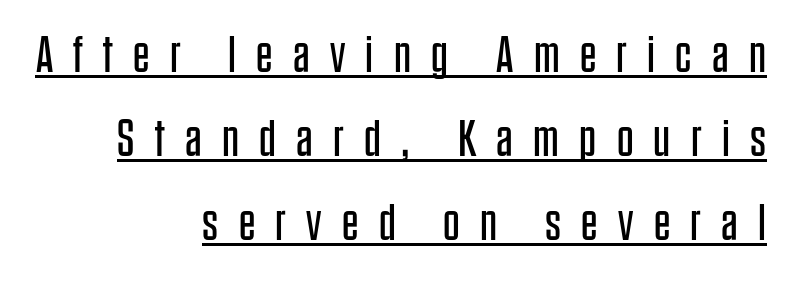
Caption: face not bold, strokes unweighted. Looks like regular typesetting: each glyph gets only the width it needs. This rendering widens character spacing well past its baseline value. Is there any slant? The stems are plumb. Quick note: underline on.
